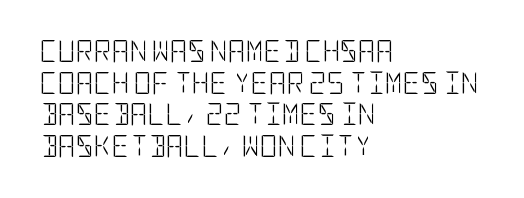
{"italic": "no", "bold": "no", "underline": "no", "align": "left", "line_spacing": "normal", "line_spacing_ratio": 1.44, "letter_spacing": "normal", "letter_spacing_em": 0.0, "glyph_px": 22}
